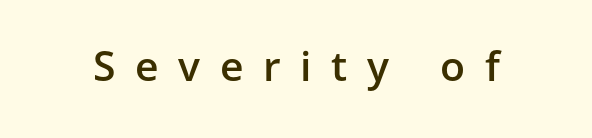
The image shows 41 px semibold sans-serif type, upright; set unusually wide letter spacing (+0.48 em), not underlined; low stroke contrast and a medium x-height.
